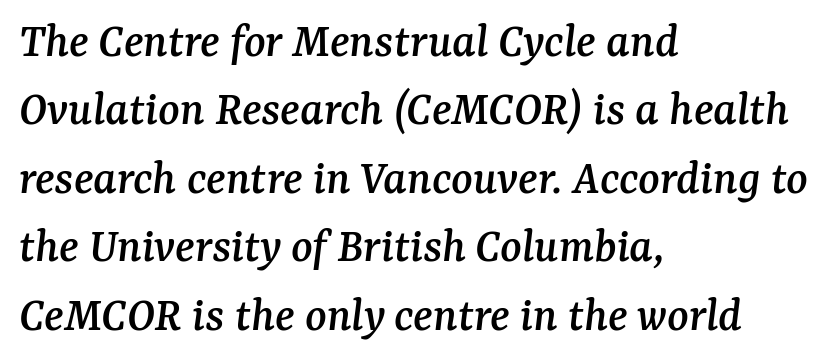
The image shows 50 px serif type, italic (leaning right); set left-aligned, normal line spacing (1.37x), normal letter spacing, not underlined; medium stroke contrast and a medium x-height.
